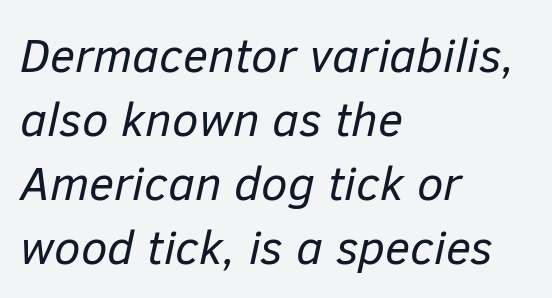
{"italic": "yes", "lean": "right", "slant_degrees": 12, "bold": "no", "weight": "regular", "width": "normal", "stroke_contrast": "low", "x_height": "medium", "monospaced": "no", "underline": "no", "align": "left", "line_spacing": "normal", "line_spacing_ratio": 1.33, "letter_spacing": "normal", "letter_spacing_em": 0.0, "glyph_px": 48}
